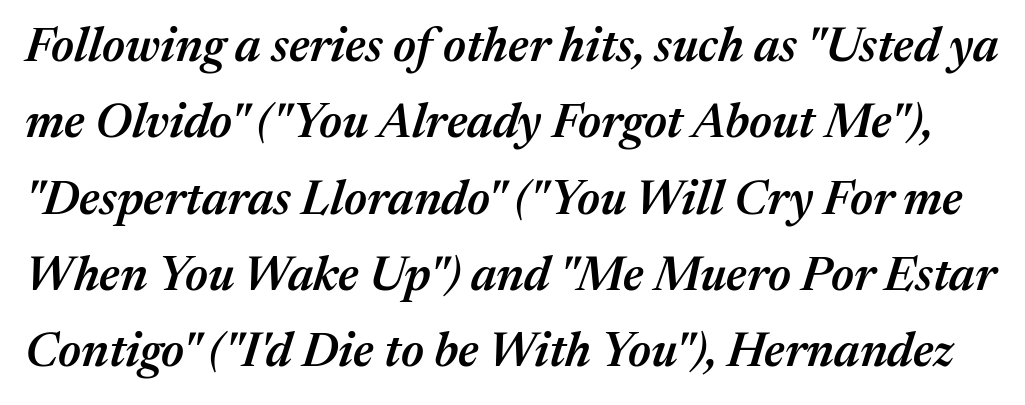
Q: Is the text bold? A: Semi-bold.
Q: Is the text italic (slanted)? A: Yes, it leans right by about 17 degrees.
Q: Is the text underlined? A: No.
Q: Is the spacing between letters normal or unusually wide? A: Normal.
Q: Is the spacing between lines tight, normal or loose? A: Normal.
Q: Width (condensed, normal, or wide)? A: Normal.
Q: Stroke contrast? A: Medium.
Q: x-height? A: Medium.
Q: Monospaced? A: No.
